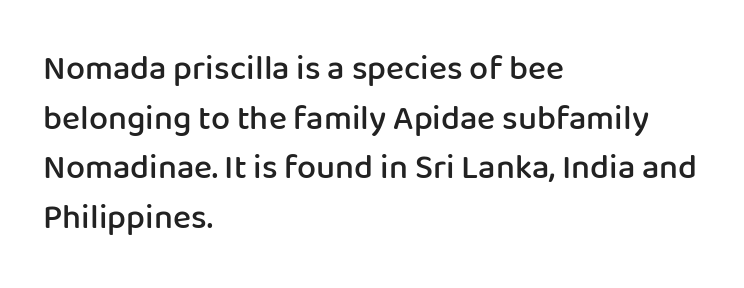
Q: Is the text bold? A: Semi-bold.
Q: Is the text italic (slanted)? A: No, it is upright.
Q: Is the typeface a serif or a sans-serif typeface? A: Sans-serif.
Q: Is the text underlined? A: No.
Q: How is the paragraph aligned? A: Left-aligned.
Q: Is the spacing between letters normal or unusually wide? A: Normal.
Q: Is the spacing between lines tight, normal or loose? A: Normal.
Q: Width (condensed, normal, or wide)? A: Normal.
Q: Stroke contrast? A: Low.
Q: x-height? A: Medium.
Q: Monospaced? A: No.
